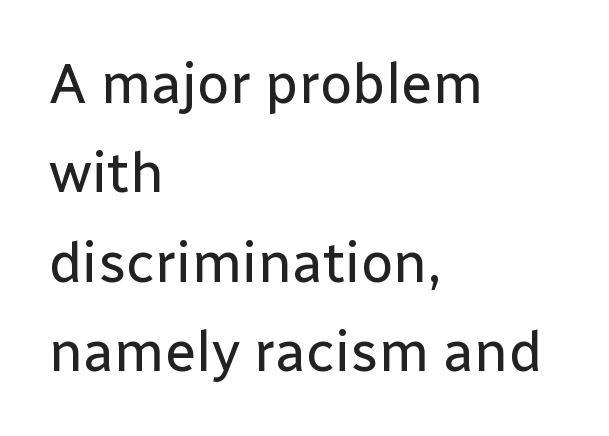
This rendering features lettering with no underline. The weight tops out at a normal text grade. A typesetter would call this proportional, since set widths differ per character. Left-aligned paragraph, ragged on the right. Serif or sans? Sans — the stroke terminals are bare. Normally led — the rows are evenly, conventionally spaced.
